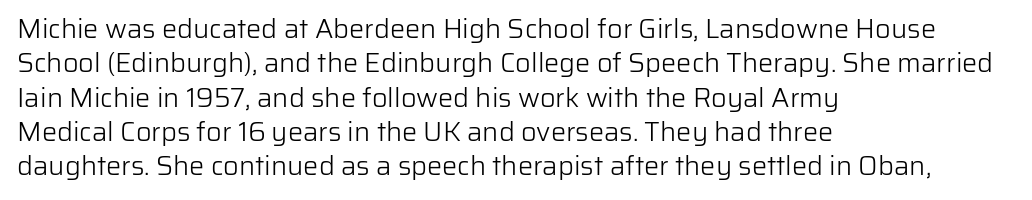
{"italic": "no", "bold": "no", "underline": "no", "align": "left", "line_spacing": "normal", "line_spacing_ratio": 1.27, "letter_spacing": "normal", "letter_spacing_em": 0.0, "glyph_px": 27}
